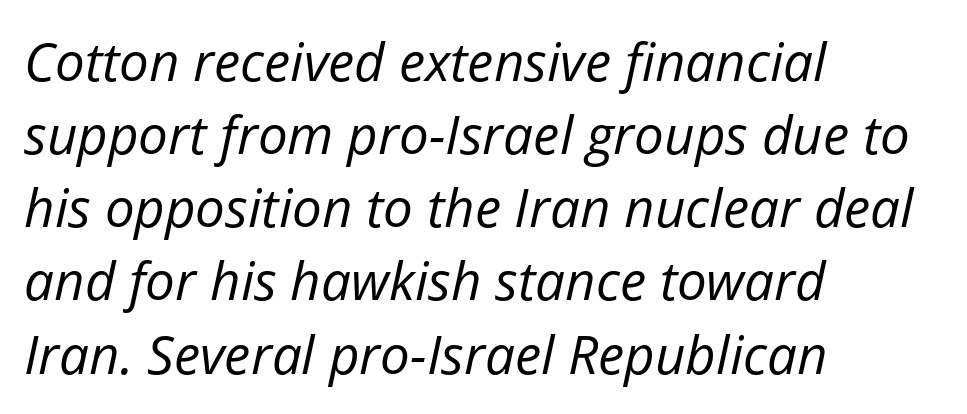
Q: Is the text bold? A: No.
Q: Is the text italic (slanted)? A: Yes, it leans right by about 12 degrees.
Q: Is the text underlined? A: No.
Q: How is the paragraph aligned? A: Left-aligned.
Q: Is the spacing between letters normal or unusually wide? A: Normal.
Q: Is the spacing between lines tight, normal or loose? A: Normal.
Q: Width (condensed, normal, or wide)? A: Normal.
Q: Stroke contrast? A: Low.
Q: x-height? A: Medium.
Q: Monospaced? A: No.
